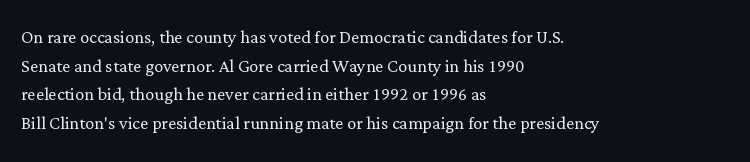
Beneath every word, the page is bare. On a weight scale, this lands at 450 or below. Look at the tracking — it's just the regular setting, nothing added. The typesetter chose a ragged-right arrangement here. Upright lettering throughout.
